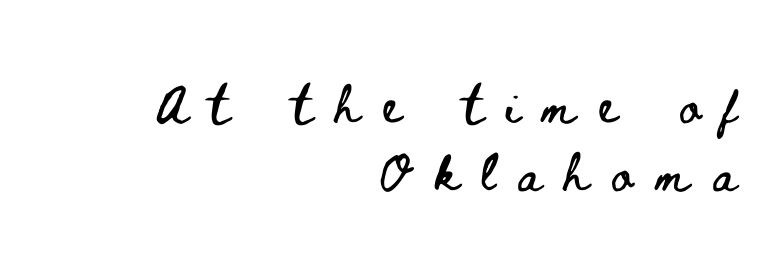
Q: Is the text italic (slanted)? A: Yes.
Q: Is the text underlined? A: No.
Q: How is the paragraph aligned? A: Right-aligned.
Q: Is the spacing between letters normal or unusually wide? A: Unusually wide.
Q: Is the spacing between lines tight, normal or loose? A: Normal.
Q: Width (condensed, normal, or wide)? A: Wide.
Q: Stroke contrast? A: Low.
Q: x-height? A: Small.
Q: Monospaced? A: No.
